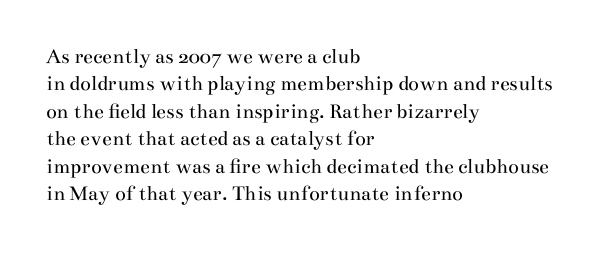
Counters stay open thanks to moderate or lighter strokes. All the whitespace from short lines collects on the right. Normally led — the rows are evenly, conventionally spaced. The glyphs are unaccompanied by any horizontal stroke below them.
